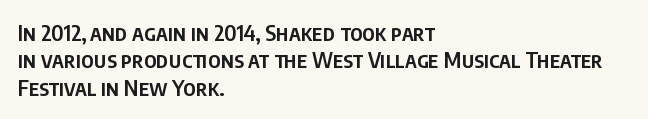
Q: Is the text bold? A: Semi-bold.
Q: Is the text italic (slanted)? A: No, it is upright.
Q: Is the text underlined? A: No.
Q: How is the paragraph aligned? A: Left-aligned.
Q: Is the spacing between letters normal or unusually wide? A: Normal.
Q: Is the spacing between lines tight, normal or loose? A: Normal.
